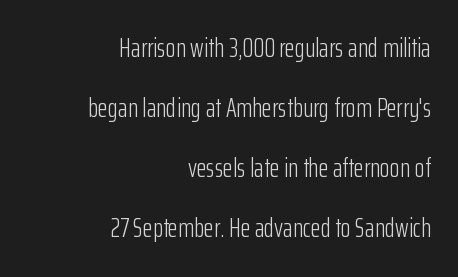
Q: Is the text bold? A: No.
Q: Is the text italic (slanted)? A: No, it is upright.
Q: Is the text underlined? A: No.
Q: How is the paragraph aligned? A: Right-aligned.
Q: Is the spacing between letters normal or unusually wide? A: Normal.
Q: Is the spacing between lines tight, normal or loose? A: Loose.
